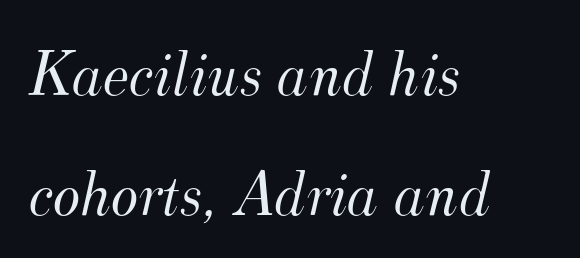
The image shows 65 px light serif type, italic (leaning right); set left-aligned, line spacing 1.85x, normal letter spacing, not underlined; medium stroke contrast and a small x-height.
